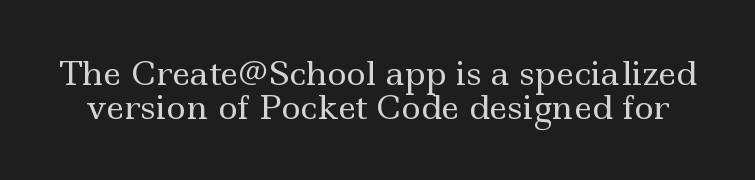
The rendering uses natural spacing where letterforms have individual widths. The type family on display is of the serif kind. A light-to-regular cut is what we see here. Lines of text with bare space underneath.
